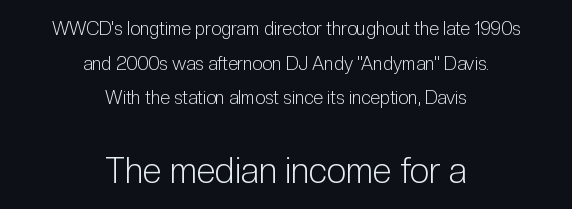
Q: Is the text bold? A: No.
Q: Is the text italic (slanted)? A: No, it is upright.
Q: Is the typeface a serif or a sans-serif typeface? A: Sans-serif.
Q: Is the text underlined? A: No.
Q: How is the paragraph aligned? A: Centered.
Q: Is the spacing between letters normal or unusually wide? A: Normal.
Q: Is the spacing between lines tight, normal or loose? A: Loose.
Q: Which block of text is set in a larger size, the first (top) or the second (bottom)? A: The second (bottom) one.
Q: Width (condensed, normal, or wide)? A: Condensed.
Q: Stroke contrast? A: Low.
Q: x-height? A: Medium.
Q: Monospaced? A: No.
